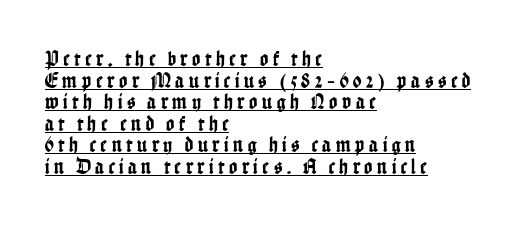
Q: Is the text italic (slanted)? A: No, it is upright.
Q: Is the text underlined? A: Yes.
Q: How is the paragraph aligned? A: Left-aligned.
Q: Is the spacing between letters normal or unusually wide? A: Unusually wide.
Q: Is the spacing between lines tight, normal or loose? A: Tight.
